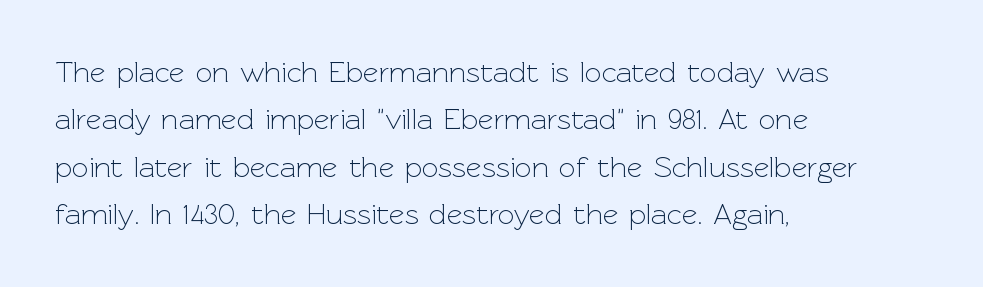
Compared with a typical body face, this is equally light or lighter still. What kind of face is this? One without serifs — a sans. In CSS terms this would be text-align: left. Leading: standard. You could not count columns in this text — the font is proportionally spaced.
